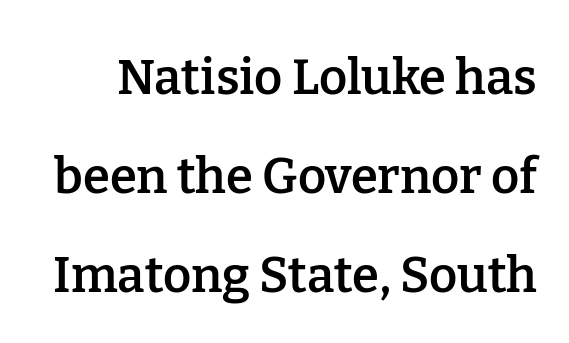
The image shows 49 px semibold serif type, upright; set loose line spacing (2.02x), normal letter spacing, not underlined; low stroke contrast and a medium x-height.
